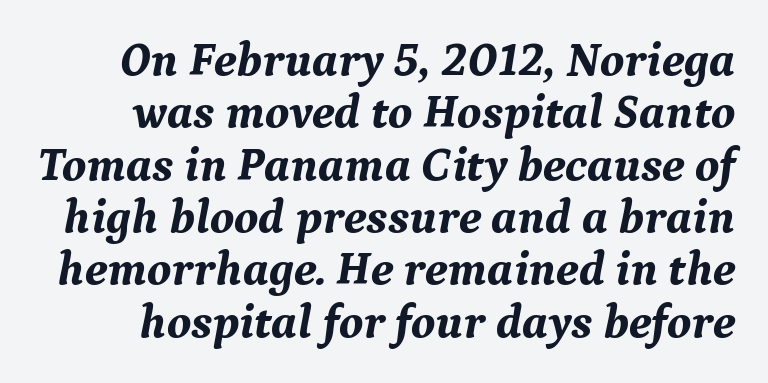
Q: Is the text bold? A: Yes.
Q: Is the text italic (slanted)? A: Yes, it leans right by about 9 degrees.
Q: Is the typeface a serif or a sans-serif typeface? A: Serif.
Q: Is the text underlined? A: No.
Q: Is the spacing between letters normal or unusually wide? A: Normal.
Q: Is the spacing between lines tight, normal or loose? A: Tight.
Q: Width (condensed, normal, or wide)? A: Normal.
Q: Stroke contrast? A: Medium.
Q: x-height? A: Medium.
Q: Monospaced? A: No.
